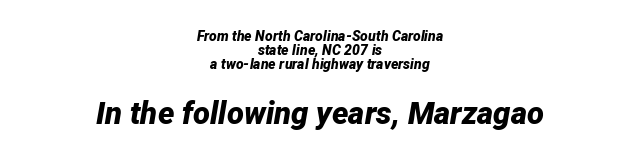
Q: Is the text bold? A: Yes.
Q: Is the text italic (slanted)? A: Yes, it leans right by about 12 degrees.
Q: Is the text underlined? A: No.
Q: How is the paragraph aligned? A: Centered.
Q: Is the spacing between letters normal or unusually wide? A: Normal.
Q: Is the spacing between lines tight, normal or loose? A: Tight.
Q: Which block of text is set in a larger size, the first (top) or the second (bottom)? A: The second (bottom) one.
Q: Width (condensed, normal, or wide)? A: Normal.
Q: Stroke contrast? A: Low.
Q: x-height? A: Medium.
Q: Monospaced? A: No.
